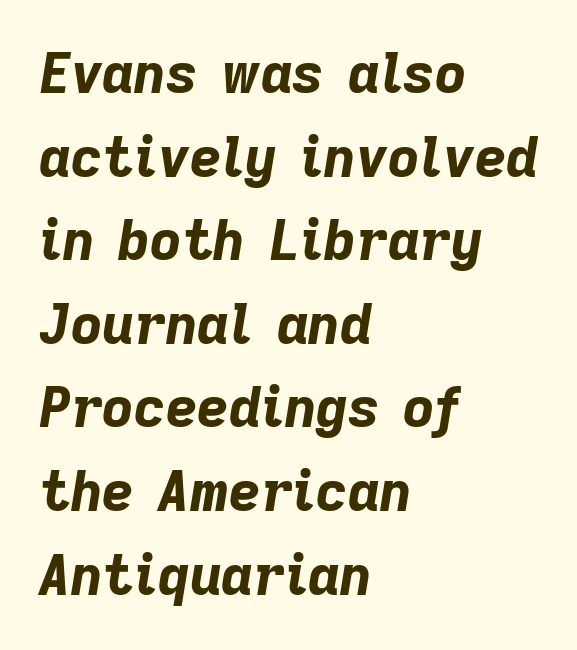
{"italic": "yes", "lean": "right", "slant_degrees": 9, "bold": "yes", "weight": "bold", "width": "normal", "stroke_contrast": "low", "x_height": "medium", "monospaced": "no", "underline": "no", "align": "left", "line_spacing": "normal", "line_spacing_ratio": 1.52, "letter_spacing": "normal", "letter_spacing_em": 0.0, "glyph_px": 55}
